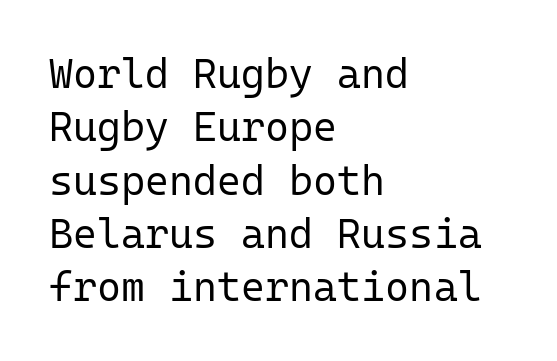
Just letters on the line, the space beneath them empty. Classification — sans serif. A light-to-regular cut is what we see here. Regarding leading, the lines here are spaced in the standard way.
